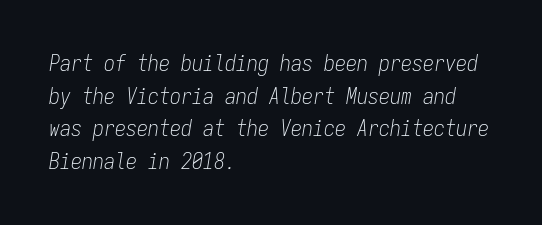
The image shows 22 px text type, italic (leaning right); set left-aligned, normal line spacing (1.48x), normal letter spacing, not underlined.
